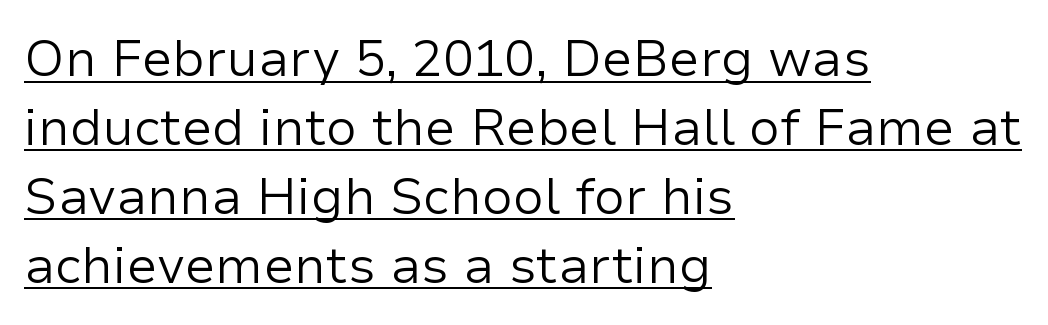
The rendering uses a moderate line-height, typical for paragraphs. The horizontal fit of the characters is conventional and even. A baseline rule has been typeset under these characters. Serif or sans? Sans — the stroke terminals are bare. Leftover space on each line is placed entirely after the last word. No chunkiness to these letters — they're not bold.
